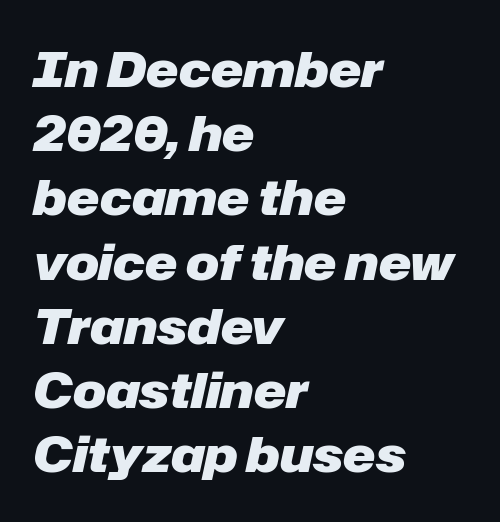
Q: Is the text bold? A: Yes.
Q: Is the text italic (slanted)? A: Yes, it leans right by about 12 degrees.
Q: Is the text underlined? A: No.
Q: How is the paragraph aligned? A: Left-aligned.
Q: Is the spacing between letters normal or unusually wide? A: Normal.
Q: Is the spacing between lines tight, normal or loose? A: Normal.
Q: Width (condensed, normal, or wide)? A: Normal.
Q: Stroke contrast? A: Low.
Q: x-height? A: Medium.
Q: Monospaced? A: No.
